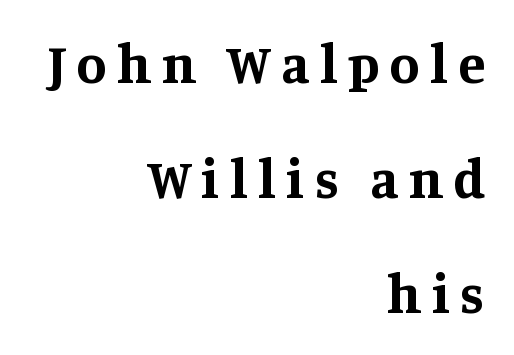
Q: Is the text bold? A: Yes.
Q: Is the text italic (slanted)? A: No, it is upright.
Q: Is the typeface a serif or a sans-serif typeface? A: Serif.
Q: Is the text underlined? A: No.
Q: How is the paragraph aligned? A: Right-aligned.
Q: Is the spacing between lines tight, normal or loose? A: Loose.
Q: Width (condensed, normal, or wide)? A: Normal.
Q: Stroke contrast? A: Medium.
Q: x-height? A: Large.
Q: Monospaced? A: No.
